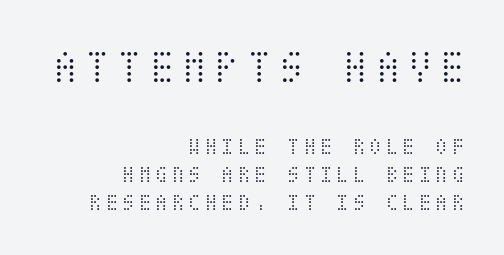
{"italic": "no", "bold": "no", "weight": "light", "width": "condensed", "stroke_contrast": "medium", "x_height": "large", "underline": "no", "align": "right", "line_spacing_ratio": 1.17, "larger_block": "first", "size_ratio": 1.96, "glyph_px": 47}
